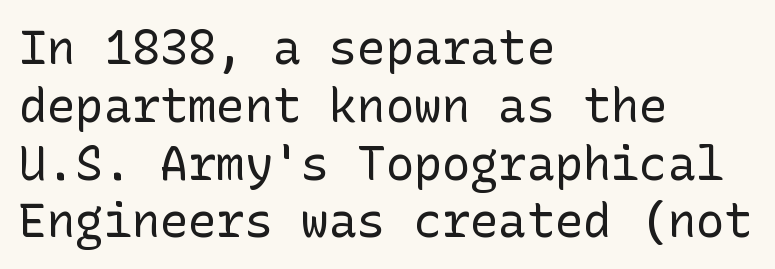
The image shows 47 px regular-weight sans-serif type, upright; set left-aligned, line spacing 1.23x, normal letter spacing, not underlined; low stroke contrast and a medium x-height.
